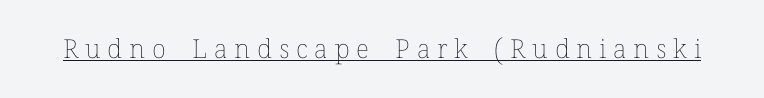
{"italic": "no", "bold": "no", "underline": "yes", "letter_spacing": "wide", "letter_spacing_em": 0.26, "glyph_px": 26}
